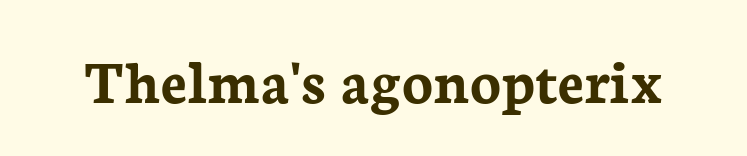
Posture: upright roman. Glance below the letters and you will spot only blank space. Is the type bold? Yes — the strokes are clearly thick and heavy. Is this a fixed-width face? No — the glyphs have proportional, varying widths. Old-style or modern, the face here clearly has serifs.
